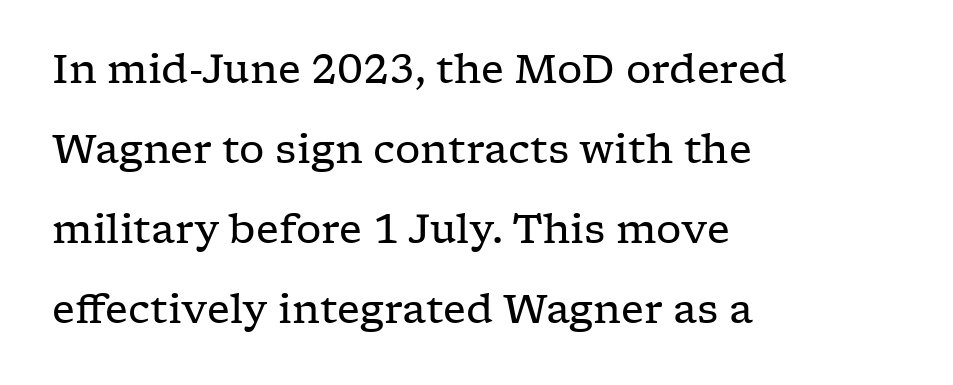
The passage shown is typed in a proportional face where columns would drift. Posture: straight, roman, zero tilt. Is the block centered? No — it sits flush against the left margin. A great deal of white space separates one row of letters from the next. The characters are drawn with everyday or finer stroke widths. The passage shown is typeset with a serif family.
